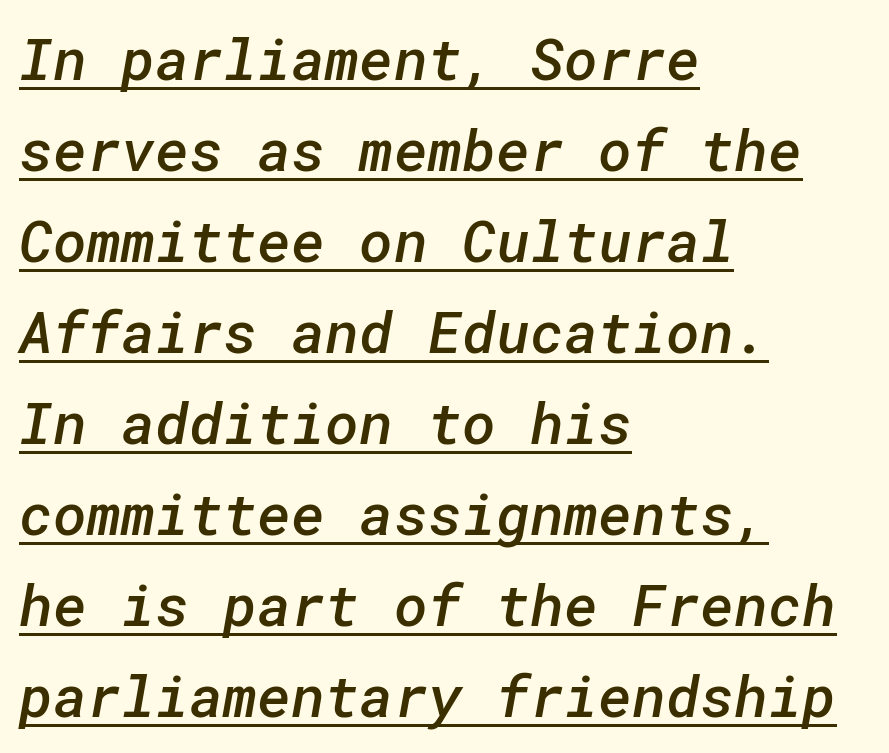
Short note: letters normally spaced. The face used here is a sans, in the tradition of grotesques and geometrics. The characters look somewhat weighty, a semibold short of true bold. Where is the straight margin? On the left. Somebody hit Ctrl+U on this one — the words are underlined. Leading matches the norm, producing a regular column.
